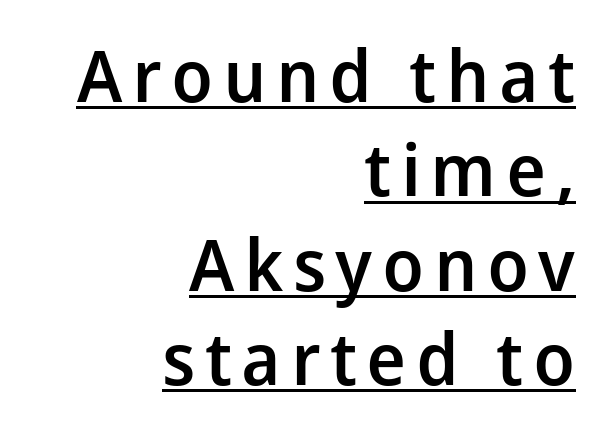
{"serif": "no", "italic": "no", "bold": "semi", "weight": "semibold", "width": "normal", "stroke_contrast": "low", "x_height": "medium", "monospaced": "no", "underline": "yes", "align": "right", "line_spacing": "normal", "line_spacing_ratio": 1.31, "glyph_px": 72}
